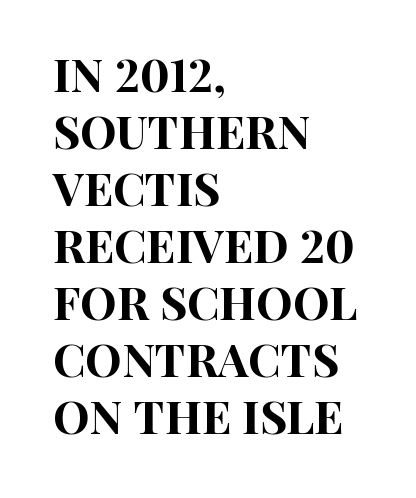
Q: Is the text italic (slanted)? A: No, it is upright.
Q: Is the typeface a serif or a sans-serif typeface? A: Sans-serif.
Q: Is the text underlined? A: No.
Q: How is the paragraph aligned? A: Left-aligned.
Q: Is the spacing between letters normal or unusually wide? A: Normal.
Q: Width (condensed, normal, or wide)? A: Condensed.
Q: Stroke contrast? A: High.
Q: x-height? A: Large.
Q: Monospaced? A: No.
